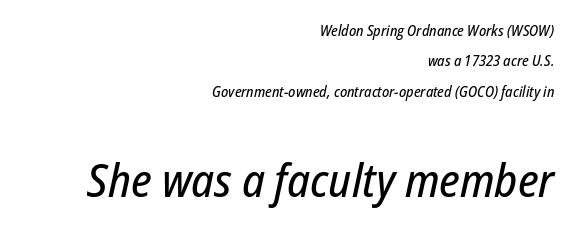
{"italic": "yes", "lean": "right", "slant_degrees": 12, "width": "condensed", "stroke_contrast": "low", "x_height": "medium", "monospaced": "no", "underline": "no", "align": "right", "line_spacing": "loose", "line_spacing_ratio": 2.03, "letter_spacing": "normal", "letter_spacing_em": 0.0, "larger_block": "second", "size_ratio": 3.07, "glyph_px": 46}
